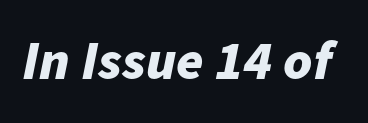
The glyphs look as if they've been sheared to an angle. No word sits above an underline. Proportional: the letters do not fall into vertical columns. The line texture is even and compact thanks to regular tracking. How heavy is the stroke? Heavy — this is a bold.
